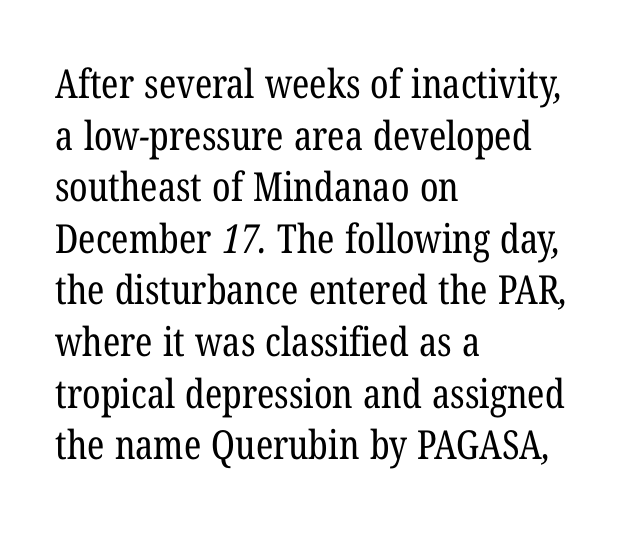
{"serif": "yes", "bold": "no", "weight": "regular", "width": "condensed", "stroke_contrast": "low", "x_height": "medium", "monospaced": "no", "underline": "no", "align": "left", "line_spacing": "normal", "line_spacing_ratio": 1.29, "letter_spacing": "normal", "letter_spacing_em": 0.0, "glyph_px": 40}
